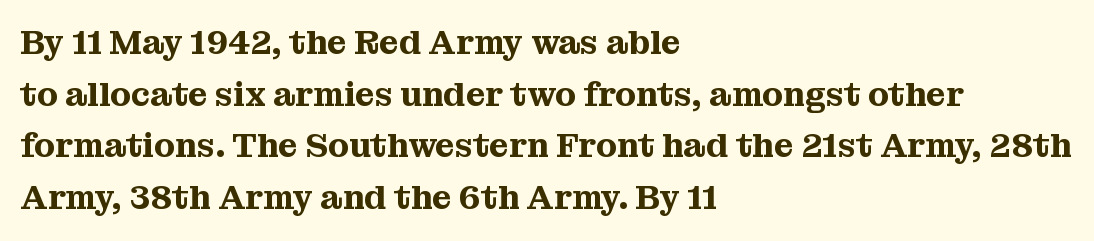
These lines keep a tight, regular rhythm from letter to letter. One-word summary of the alignment: left. The space beneath each line is pristine and unruled. The passage shown stacks its lines at a standard gap. The axis of the letterforms is exactly vertical.
